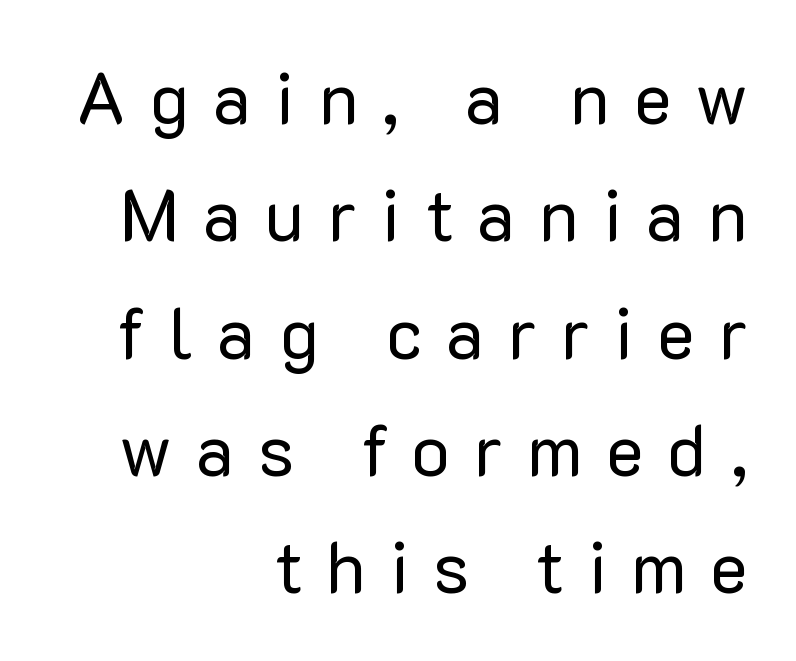
The image shows 72 px regular-weight sans-serif type, upright; set right-aligned, normal line spacing (1.63x), unusually wide letter spacing (+0.33 em), not underlined; low stroke contrast and a medium x-height.
